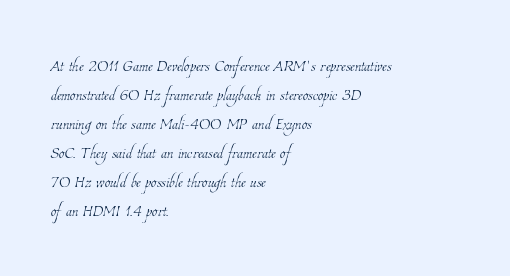
{"bold": "no", "underline": "no", "align": "left", "line_spacing": "normal", "line_spacing_ratio": 1.32, "letter_spacing": "normal", "letter_spacing_em": 0.0, "glyph_px": 22}
